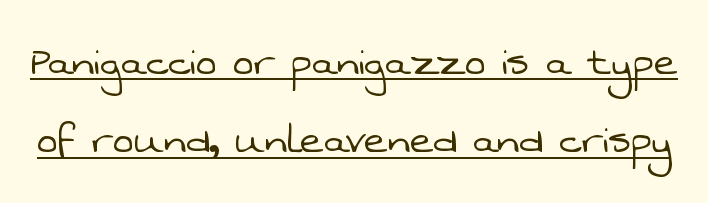
{"serif": "no", "bold": "no", "weight": "light", "width": "normal", "stroke_contrast": "low", "x_height": "medium", "monospaced": "no", "underline": "yes", "line_spacing": "normal", "line_spacing_ratio": 1.57, "letter_spacing": "normal", "letter_spacing_em": 0.0, "glyph_px": 50}
